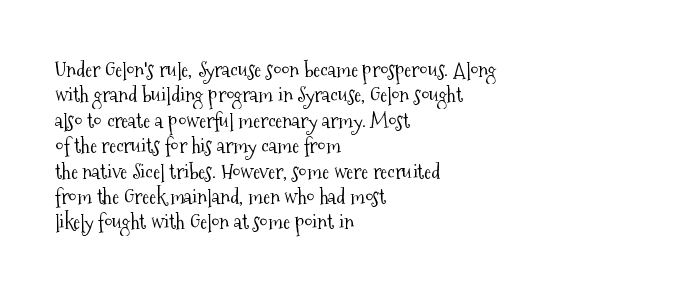
A bare baseline throughout the passage. Line beginnings align vertically; line endings do not. This sample uses plain, unmodified letter spacing. Posture: straight, roman, zero tilt. Is this a heavy cut? Hardly; it is regular or lighter.
